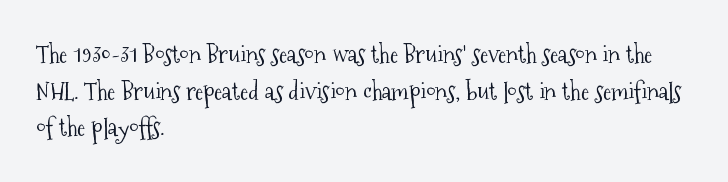
The image shows 25 px text type, upright; set left-aligned, normal line spacing (1.47x), normal letter spacing, not underlined.
